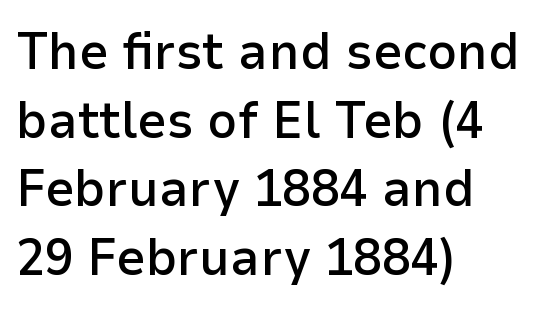
The image shows 52 px semibold sans-serif type, upright; set left-aligned, normal line spacing (1.32x), normal letter spacing, not underlined; low stroke contrast and a medium x-height.
